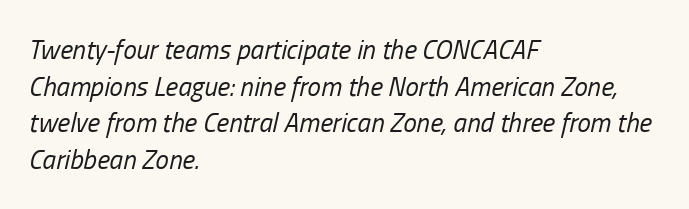
Yep, that's italic — everything's leaning. The lines sit at an ordinary, default distance from one another. Weight class: somewhere from thin through regular. Has an underline been added? It has not.
